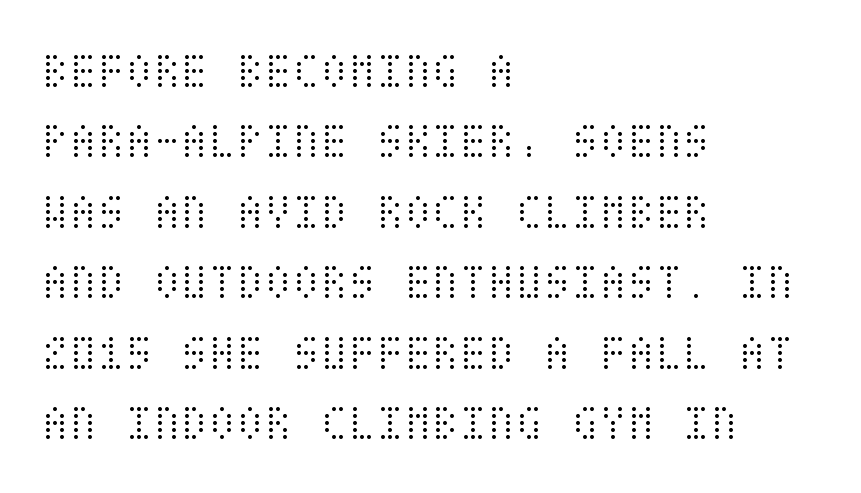
{"italic": "no", "bold": "no", "weight": "light", "width": "condensed", "stroke_contrast": "medium", "x_height": "large", "underline": "no", "align": "left", "line_spacing": "normal", "line_spacing_ratio": 1.38, "letter_spacing": "normal", "letter_spacing_em": 0.0, "glyph_px": 51}
